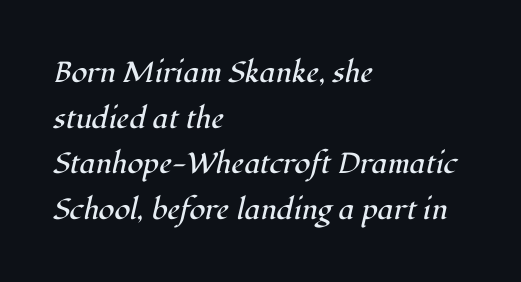
Q: Is the text bold? A: No.
Q: Is the text italic (slanted)? A: Yes, it leans right by about 12 degrees.
Q: Is the typeface a serif or a sans-serif typeface? A: Serif.
Q: Is the text underlined? A: No.
Q: How is the paragraph aligned? A: Left-aligned.
Q: Is the spacing between letters normal or unusually wide? A: Normal.
Q: Is the spacing between lines tight, normal or loose? A: Normal.
Q: Width (condensed, normal, or wide)? A: Normal.
Q: Stroke contrast? A: High.
Q: x-height? A: Medium.
Q: Monospaced? A: No.
